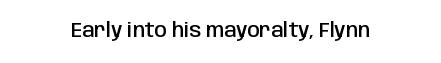
The area under the type is left untouched. Look at the tracking — it's just the regular setting, nothing added. Does the weight exceed regular? Yes, but only to semibold. A typesetter would mark this as roman, not italic. The whitespace from short lines is split evenly between both sides.
